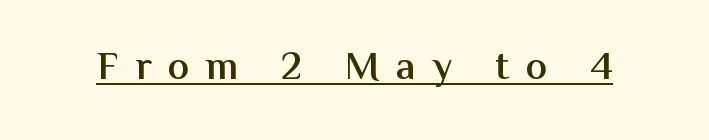
{"serif": "no", "italic": "no", "bold": "semi", "weight": "semibold", "width": "normal", "stroke_contrast": "medium", "x_height": "medium", "monospaced": "no", "underline": "yes", "letter_spacing": "wide", "letter_spacing_em": 0.41, "glyph_px": 40}
